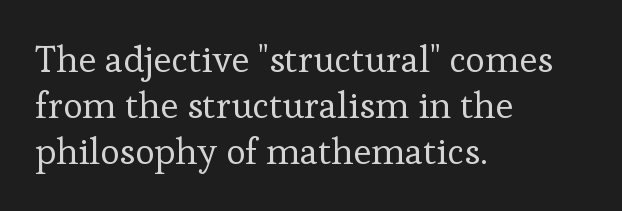
Each line starts at the same left margin while the right side varies. The weight would be labelled regular, book, light, or lighter still. Designer's note — italics off, roman on. These lines are composed in type with serifs.
